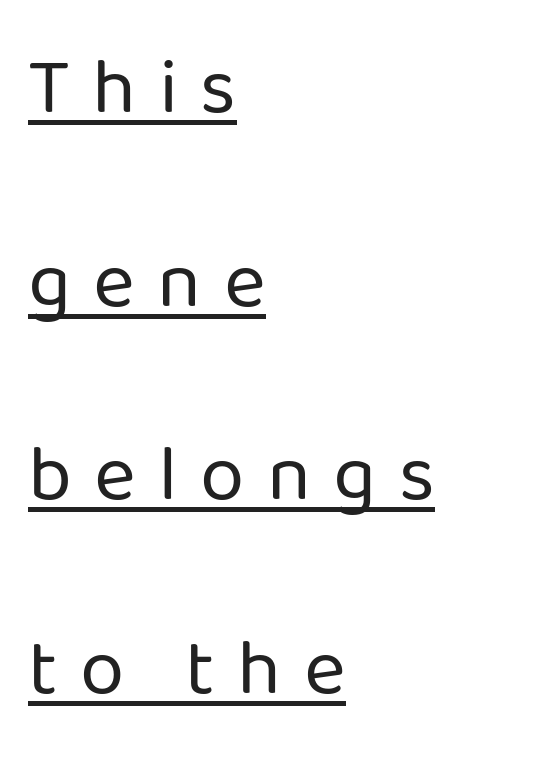
{"serif": "no", "italic": "no", "bold": "no", "weight": "regular", "width": "normal", "stroke_contrast": "low", "x_height": "medium", "monospaced": "no", "underline": "yes", "align": "left", "line_spacing": "loose", "line_spacing_ratio": 2.42, "letter_spacing": "wide", "letter_spacing_em": 0.28, "glyph_px": 80}
